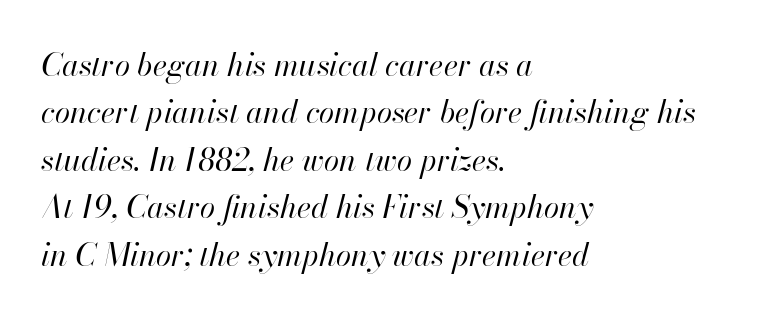
Q: Is the text bold? A: No.
Q: Is the text italic (slanted)? A: Yes, it leans right by about 13 degrees.
Q: Is the text underlined? A: No.
Q: How is the paragraph aligned? A: Left-aligned.
Q: Is the spacing between letters normal or unusually wide? A: Normal.
Q: Is the spacing between lines tight, normal or loose? A: Normal.
Q: Width (condensed, normal, or wide)? A: Normal.
Q: Stroke contrast? A: High.
Q: x-height? A: Small.
Q: Monospaced? A: No.
